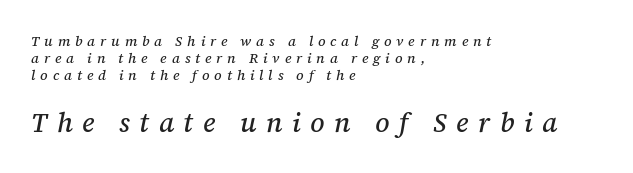
The image shows 27 px text type, italic (leaning right); set left-aligned, line spacing 1.22x, unusually wide letter spacing (+0.35 em), not underlined; the second (bottom) block is 1.93x larger.
